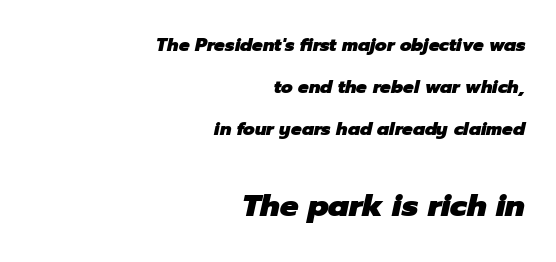
Underline: absent. The face used here is proportionally spaced, like ordinary book or web type. The face used here has a pronounced slope to its letters. No extra tracking has been applied to these lines. Does the leading feel generous? Absolutely, it's lavish. The second block has been scaled up relative to the first.
